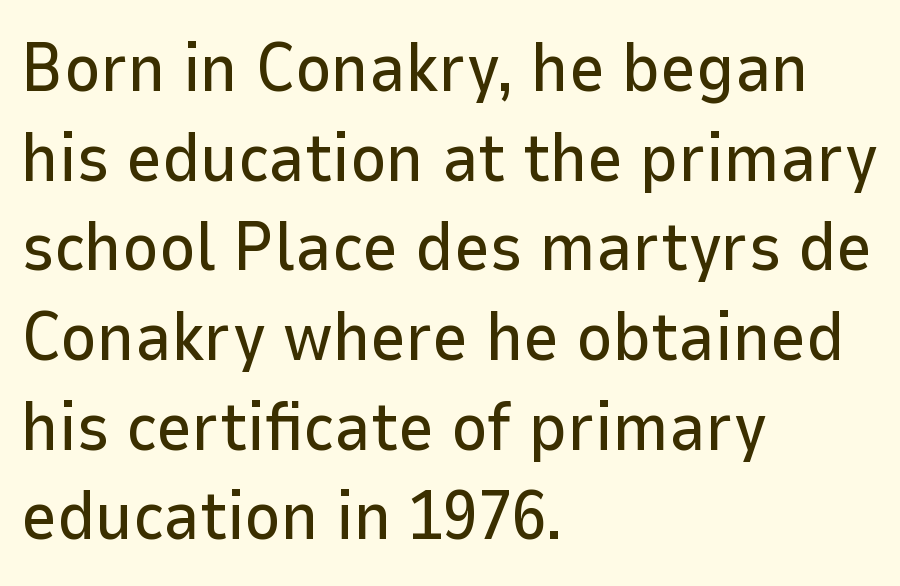
{"serif": "no", "italic": "no", "width": "normal", "stroke_contrast": "low", "x_height": "medium", "monospaced": "no", "underline": "no", "align": "left", "line_spacing": "normal", "line_spacing_ratio": 1.3, "letter_spacing": "normal", "letter_spacing_em": 0.0, "glyph_px": 69}
